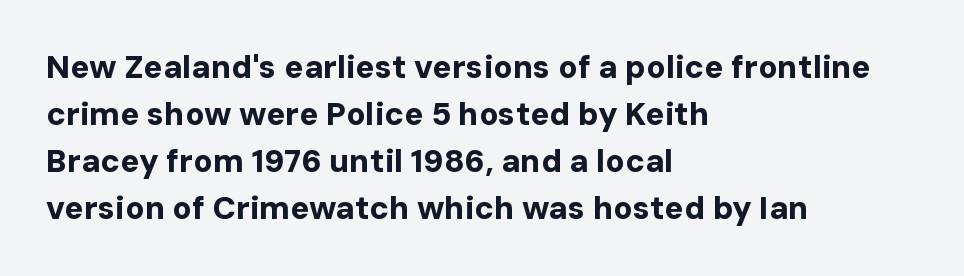
The image shows 32 px bold sans-serif type, upright; set left-aligned, normal line spacing (1.47x), normal letter spacing, not underlined; low stroke contrast and a medium x-height.
